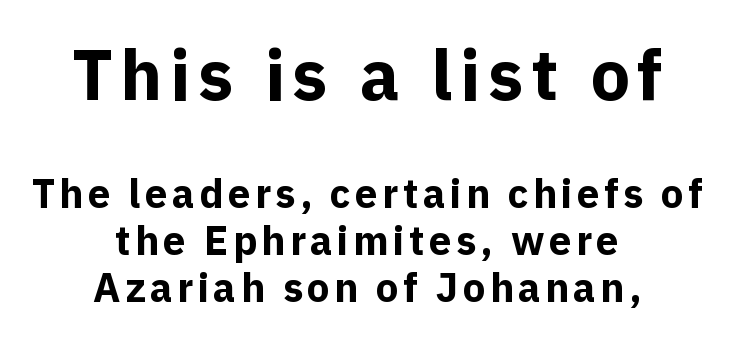
The image shows 70 px bold sans-serif type, upright; set centered, line spacing 1.18x, not underlined; the first (top) block is 1.75x larger; a medium x-height.
